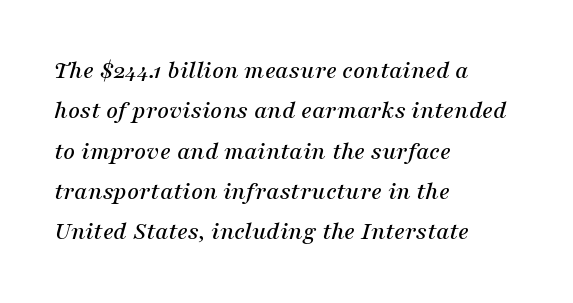
The image shows 26 px text type, italic (leaning right); set left-aligned, normal line spacing (1.55x), normal letter spacing, not underlined.
